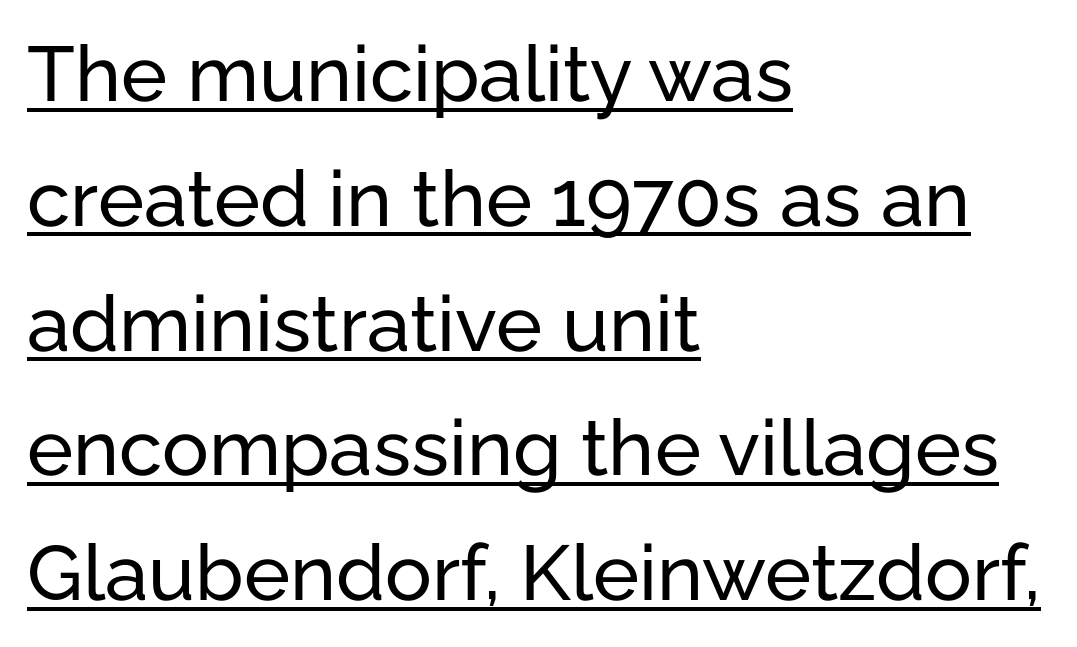
The image shows 78 px sans-serif type, upright; set left-aligned, normal line spacing (1.6x), normal letter spacing, underlined; low stroke contrast and a medium x-height.
